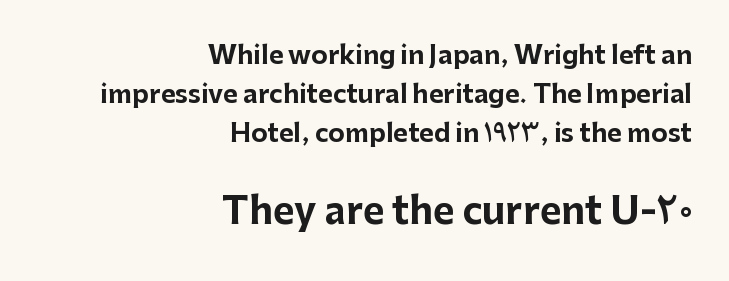
The image shows 37 px bold sans-serif type, upright; set right-aligned, normal line spacing (1.56x), normal letter spacing, not underlined; the second (bottom) block is 1.48x larger; low stroke contrast and a medium x-height.
